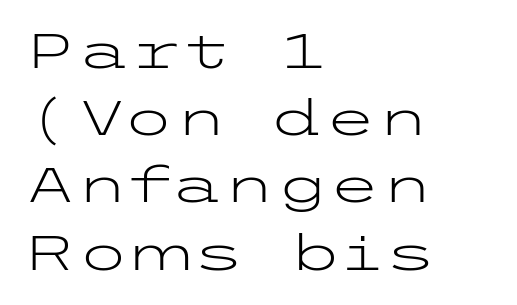
Q: Is the text bold? A: No.
Q: Is the text italic (slanted)? A: No, it is upright.
Q: Is the typeface a serif or a sans-serif typeface? A: Sans-serif.
Q: Is the text underlined? A: No.
Q: How is the paragraph aligned? A: Left-aligned.
Q: Is the spacing between letters normal or unusually wide? A: Normal.
Q: Is the spacing between lines tight, normal or loose? A: Normal.
Q: Width (condensed, normal, or wide)? A: Wide.
Q: Stroke contrast? A: Low.
Q: x-height? A: Medium.
